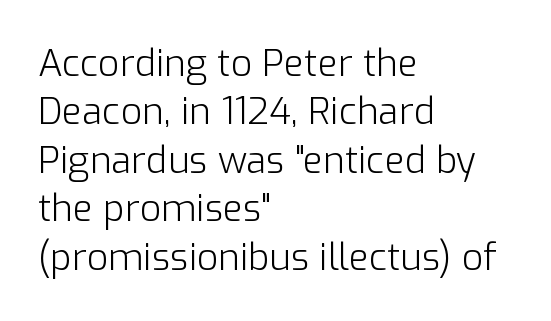
This is the regular roman posture of the typeface. Counters stay open thanks to moderate or lighter strokes. Anything drawn beneath the words? Only blank space. One-word summary of the alignment: left.
